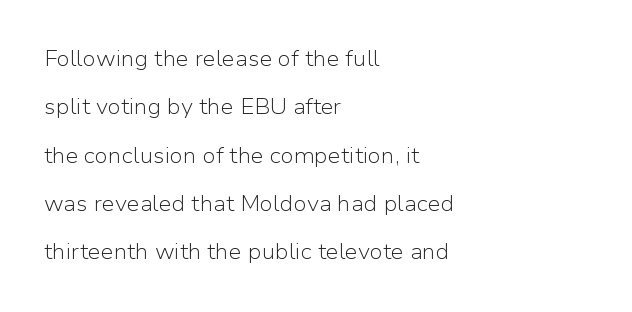
A great deal of white space separates one row of letters from the next. You can tell it's not italic because the verticals are truly vertical. Look at the tracking — it's just the regular setting, nothing added. The paragraph has a hard left edge and a soft right edge.
